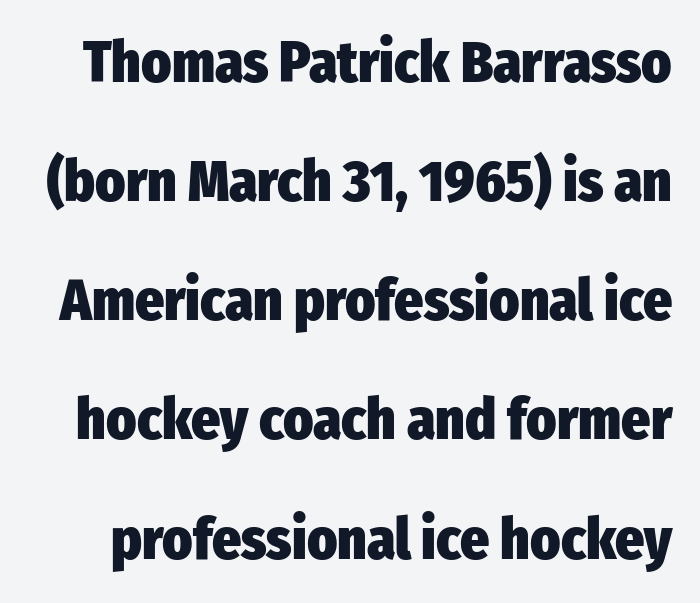
Q: Is the text bold? A: Yes.
Q: Is the text italic (slanted)? A: No, it is upright.
Q: Is the typeface a serif or a sans-serif typeface? A: Sans-serif.
Q: Is the text underlined? A: No.
Q: Is the spacing between letters normal or unusually wide? A: Normal.
Q: Is the spacing between lines tight, normal or loose? A: Loose.
Q: Width (condensed, normal, or wide)? A: Condensed.
Q: Stroke contrast? A: Low.
Q: x-height? A: Medium.
Q: Monospaced? A: No.
